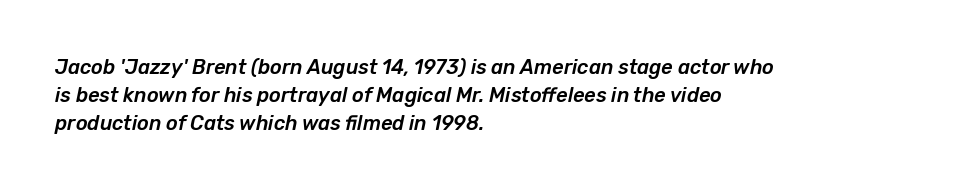
Q: Is the text italic (slanted)? A: Yes, it leans right by about 12 degrees.
Q: Is the text underlined? A: No.
Q: How is the paragraph aligned? A: Left-aligned.
Q: Is the spacing between letters normal or unusually wide? A: Normal.
Q: Is the spacing between lines tight, normal or loose? A: Normal.
